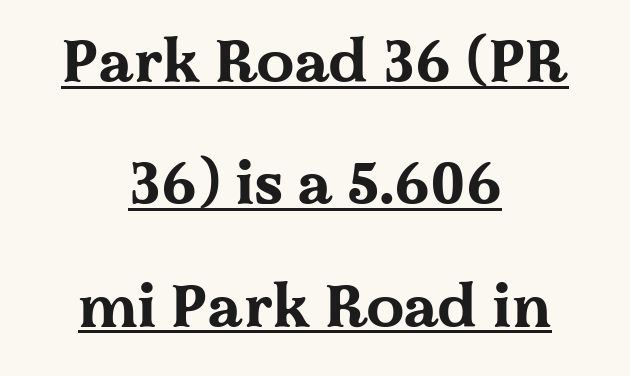
The string is rendered with underlining switched on. I'd describe the lettering as bold — thick and assertive. Widely set lines give the paragraph a tall, airy silhouette. Is this a sans? No — the strokes have serifs. The letters advance in unequal steps, a hallmark of proportional type.
